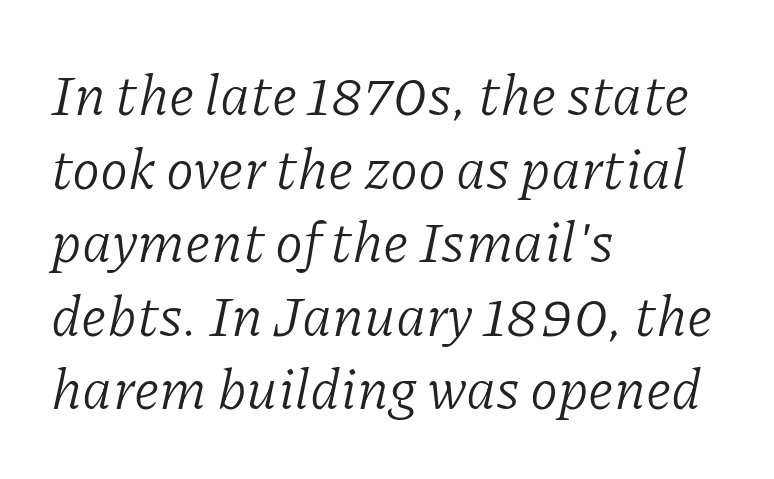
Leading: standard. Visually the block forms a straight wall on the left and a jagged coastline on the right. What stands out about the letter spacing? Nothing — it is the standard amount. This rendering employs a face with finishing strokes, i.e., a serif. Think of a printed novel: that variable character pitch is what you see here.
